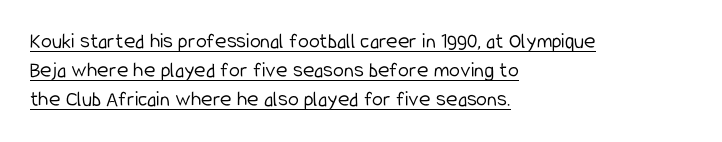
Q: Is the text bold? A: No.
Q: Is the text italic (slanted)? A: No, it is upright.
Q: Is the text underlined? A: Yes.
Q: How is the paragraph aligned? A: Left-aligned.
Q: Is the spacing between letters normal or unusually wide? A: Normal.
Q: Is the spacing between lines tight, normal or loose? A: Normal.
